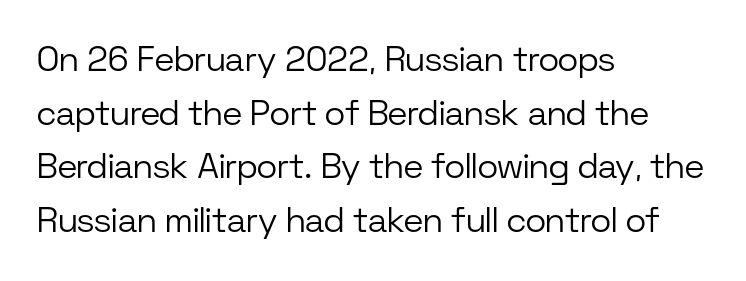
Note the varied advance widths — an 'i' is clearly narrower than an 'm'. This is sans-serif lettering, the kind often seen on screens and signage. A typesetter would call this zero additional tracking. Every row of glyphs begins at an identical x-position on the left. Anything drawn beneath the words? Only blank space. The font is comparable to plain body text, perhaps lighter.
